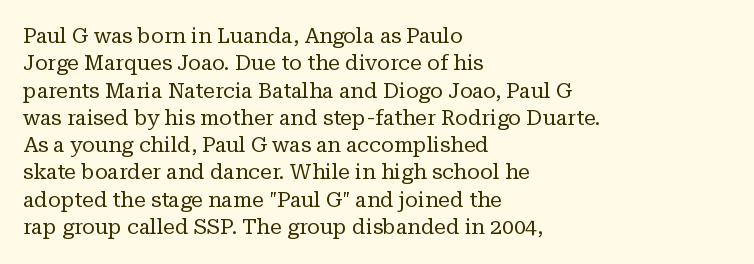
The image shows 21 px text type, upright; set left-aligned, normal line spacing (1.3x), normal letter spacing, not underlined.
